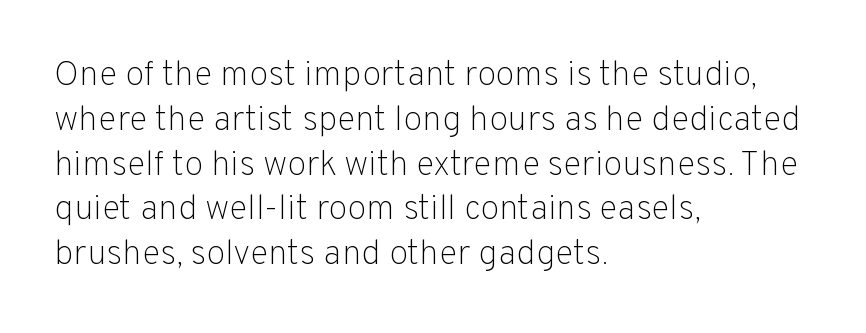
Honestly, there is no underline to notice here at all. This reads as an unemphasized weight, regular at the heaviest. Quick note: not italic, upright. A typesetter would call this proportional, since set widths differ per character.
